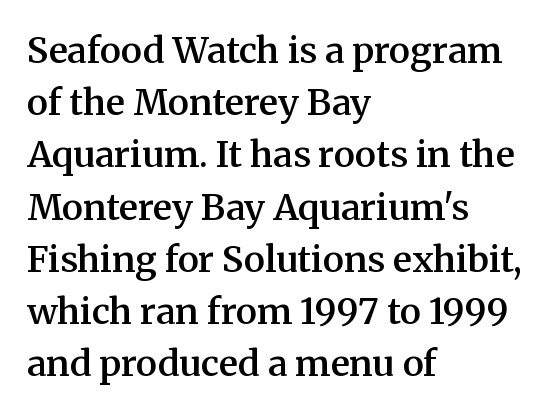
The image shows 36 px semibold serif type, upright; set left-aligned, normal line spacing (1.45x), normal letter spacing, not underlined; medium stroke contrast and a medium x-height.
